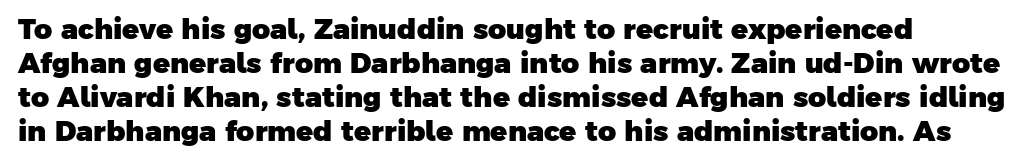
Q: Is the text bold? A: Yes.
Q: Is the typeface a serif or a sans-serif typeface? A: Sans-serif.
Q: Is the text underlined? A: No.
Q: How is the paragraph aligned? A: Left-aligned.
Q: Is the spacing between letters normal or unusually wide? A: Normal.
Q: Width (condensed, normal, or wide)? A: Normal.
Q: Stroke contrast? A: Low.
Q: x-height? A: Medium.
Q: Monospaced? A: No.
